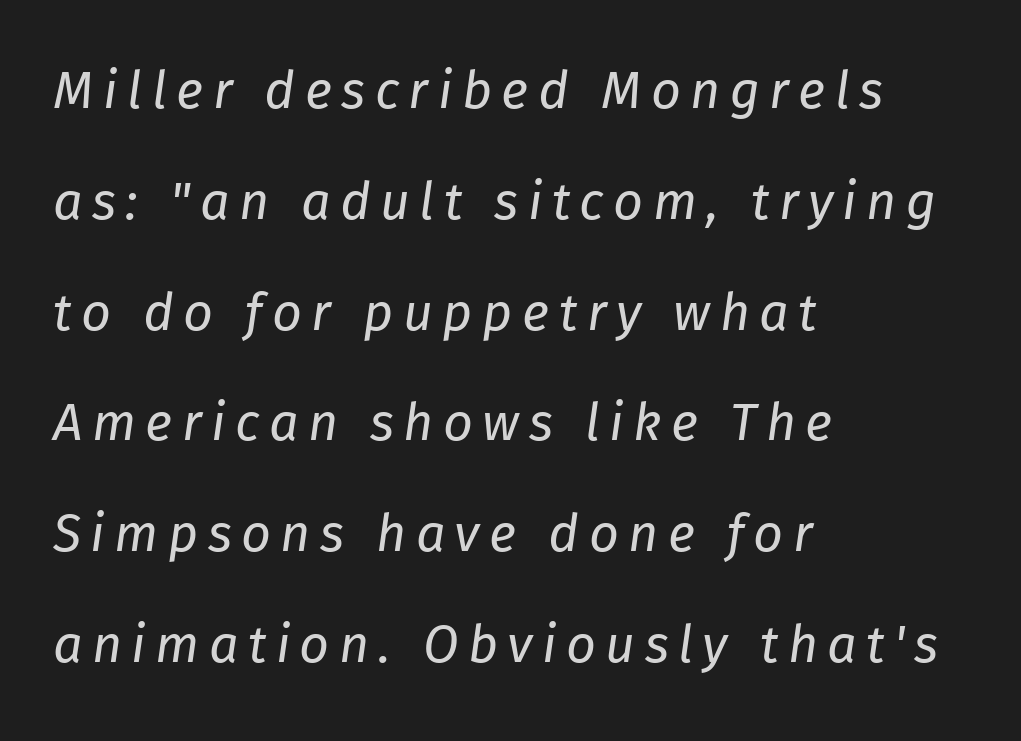
Q: Is the text bold? A: No.
Q: Is the text italic (slanted)? A: Yes, it leans right by about 8 degrees.
Q: Is the text underlined? A: No.
Q: How is the paragraph aligned? A: Left-aligned.
Q: Is the spacing between lines tight, normal or loose? A: Loose.
Q: Width (condensed, normal, or wide)? A: Normal.
Q: Stroke contrast? A: Low.
Q: x-height? A: Medium.
Q: Monospaced? A: No.
